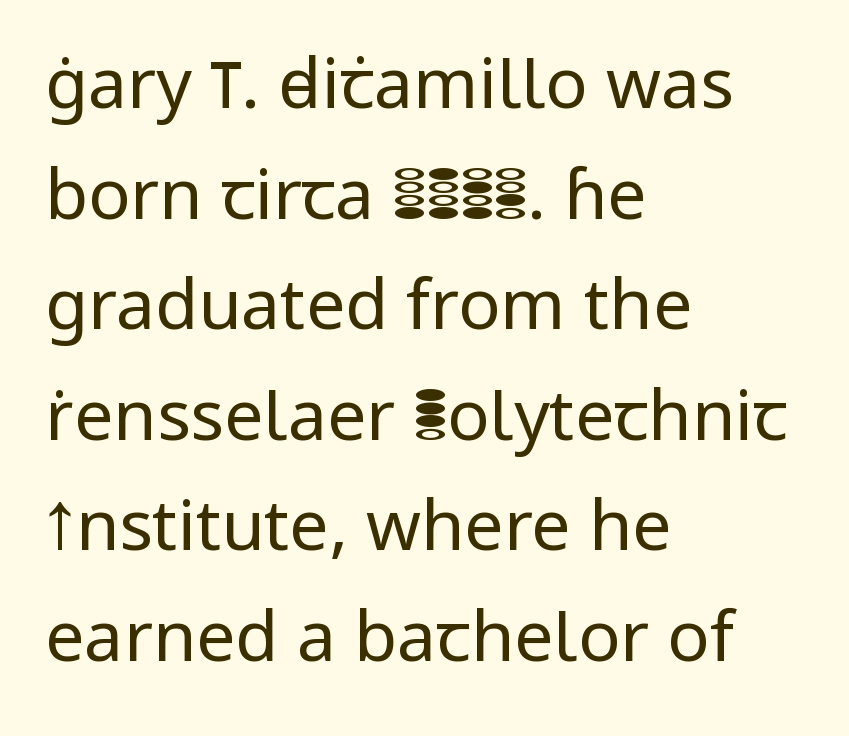
Q: Is the text bold? A: No.
Q: Is the text italic (slanted)? A: No, it is upright.
Q: Is the typeface a serif or a sans-serif typeface? A: Sans-serif.
Q: Is the text underlined? A: No.
Q: How is the paragraph aligned? A: Left-aligned.
Q: Is the spacing between letters normal or unusually wide? A: Normal.
Q: Is the spacing between lines tight, normal or loose? A: Normal.
Q: Width (condensed, normal, or wide)? A: Normal.
Q: Stroke contrast? A: Low.
Q: x-height? A: Medium.
Q: Monospaced? A: No.
